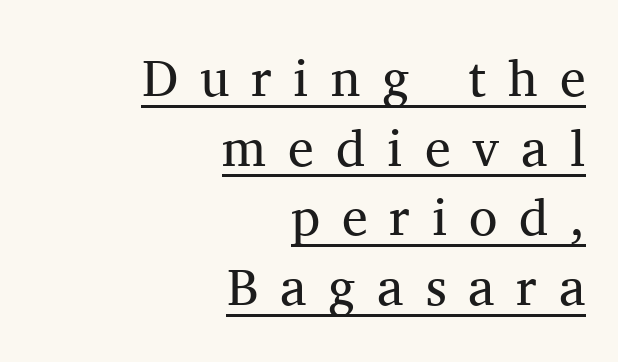
Q: Is the text bold? A: No.
Q: Is the text italic (slanted)? A: No, it is upright.
Q: Is the typeface a serif or a sans-serif typeface? A: Serif.
Q: Is the text underlined? A: Yes.
Q: How is the paragraph aligned? A: Right-aligned.
Q: Is the spacing between letters normal or unusually wide? A: Unusually wide.
Q: Is the spacing between lines tight, normal or loose? A: Normal.
Q: Width (condensed, normal, or wide)? A: Normal.
Q: Stroke contrast? A: Medium.
Q: x-height? A: Medium.
Q: Monospaced? A: No.
